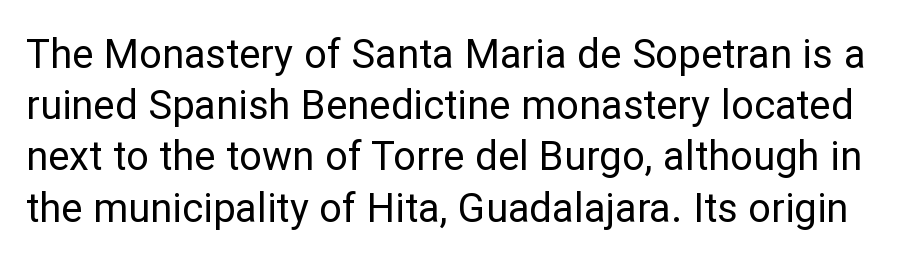
The image shows 40 px regular-weight sans-serif type, upright; set normal line spacing (1.28x), normal letter spacing, not underlined; low stroke contrast and a medium x-height.
